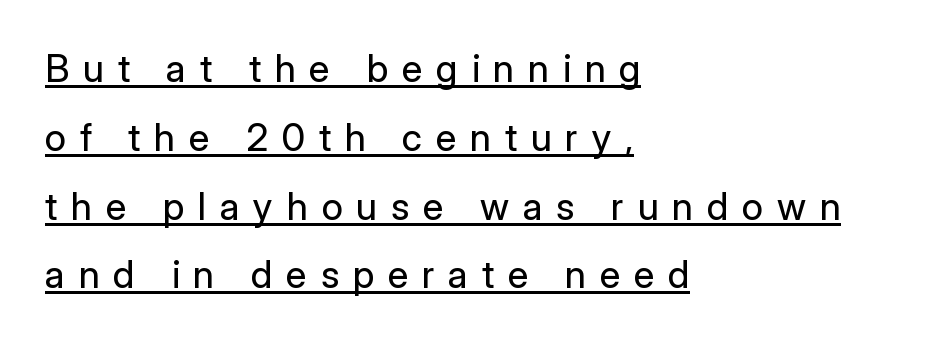
The image shows 38 px regular-weight sans-serif type, upright; set left-aligned, line spacing 1.81x, unusually wide letter spacing (+0.36 em), underlined; low stroke contrast and a medium x-height.
